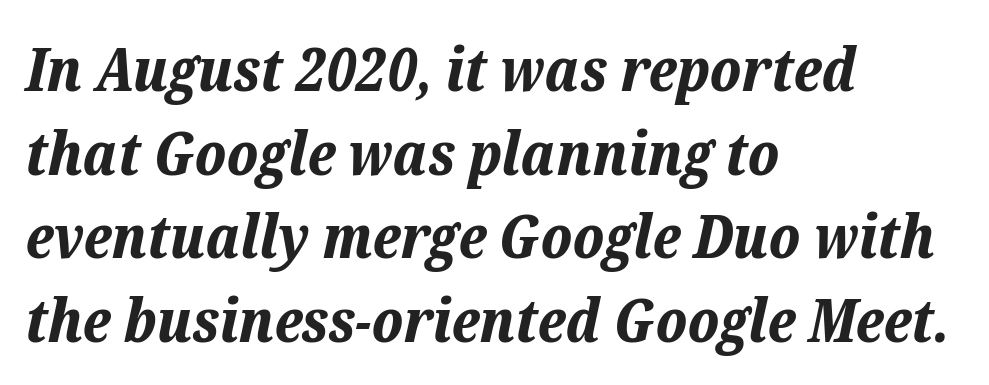
Q: Is the text bold? A: Yes.
Q: Is the text italic (slanted)? A: Yes, it leans right by about 12 degrees.
Q: Is the text underlined? A: No.
Q: How is the paragraph aligned? A: Left-aligned.
Q: Is the spacing between letters normal or unusually wide? A: Normal.
Q: Is the spacing between lines tight, normal or loose? A: Normal.
Q: Width (condensed, normal, or wide)? A: Normal.
Q: Stroke contrast? A: Low.
Q: x-height? A: Medium.
Q: Monospaced? A: No.
